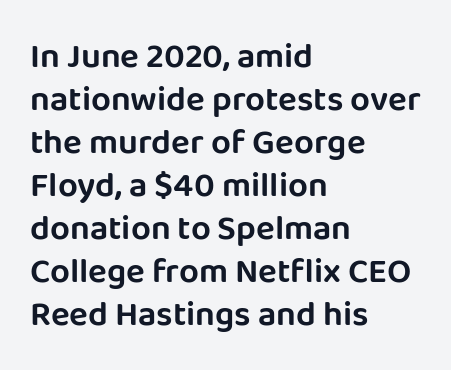
The image shows 35 px sans-serif type, upright; set left-aligned, line spacing 1.23x, normal letter spacing, not underlined; low stroke contrast and a large x-height.
